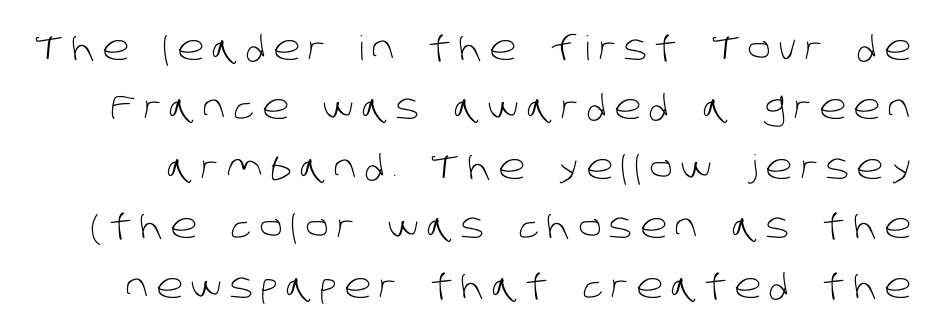
The image shows 34 px light sans-serif type; set line spacing 1.75x, unusually wide letter spacing (+0.23 em), not underlined; low stroke contrast and a large x-height.
